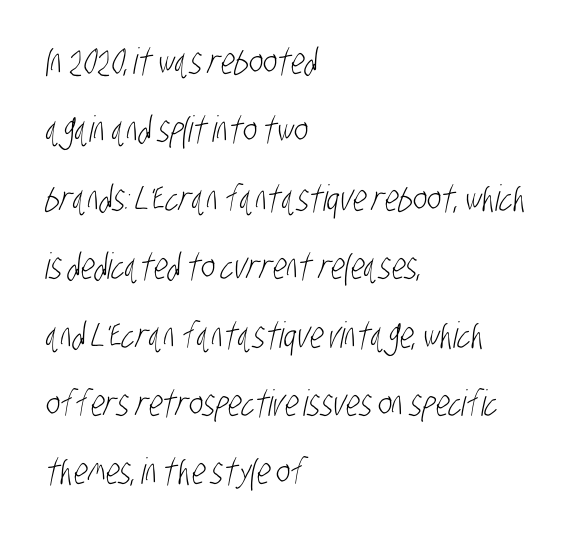
{"serif": "no", "bold": "no", "weight": "light", "width": "condensed", "stroke_contrast": "low", "x_height": "large", "monospaced": "no", "underline": "no", "align": "left", "line_spacing": "loose", "line_spacing_ratio": 1.9, "letter_spacing": "normal", "letter_spacing_em": 0.0, "glyph_px": 36}
